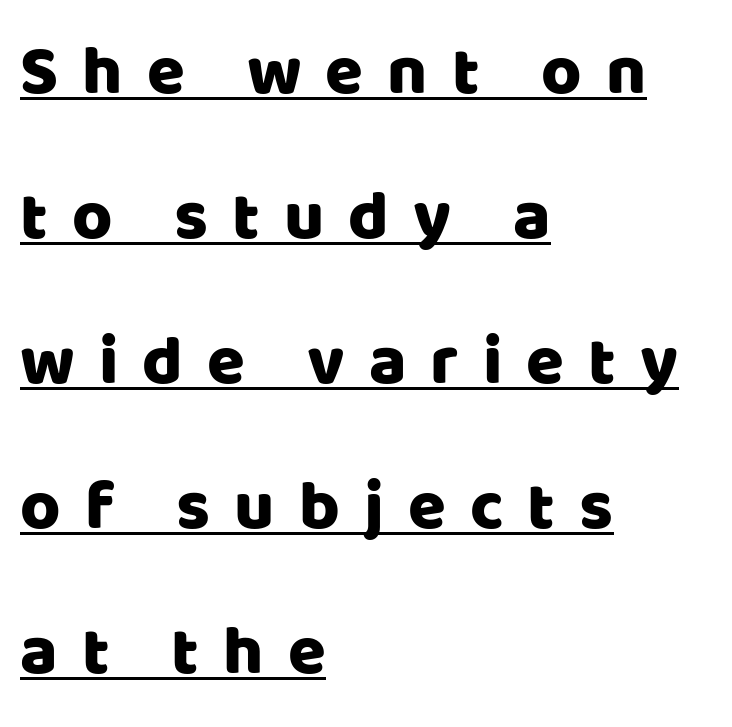
Baseline-to-baseline distance is far greater than the letter height. Varying glyph widths throughout — classic text-font behaviour. I'd call this a sans setting — the letters go barefoot. This is underlined copy, the kind a proofreader might mark for attention.
